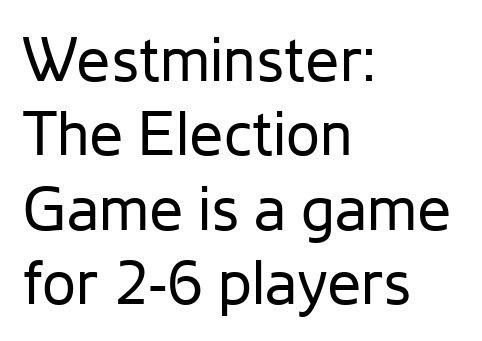
Q: Is the text bold? A: No.
Q: Is the text italic (slanted)? A: No, it is upright.
Q: Is the typeface a serif or a sans-serif typeface? A: Sans-serif.
Q: Is the text underlined? A: No.
Q: How is the paragraph aligned? A: Left-aligned.
Q: Is the spacing between letters normal or unusually wide? A: Normal.
Q: Width (condensed, normal, or wide)? A: Normal.
Q: Stroke contrast? A: Low.
Q: x-height? A: Medium.
Q: Monospaced? A: No.
